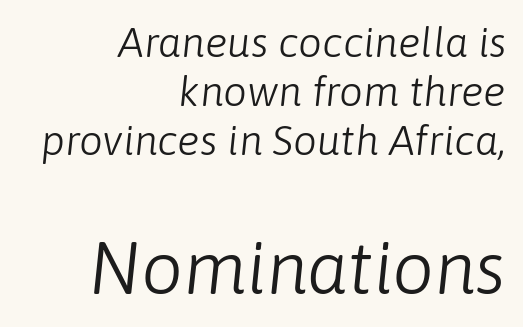
Q: Is the text bold? A: No.
Q: Is the text italic (slanted)? A: Yes, it leans right by about 6 degrees.
Q: Is the text underlined? A: No.
Q: How is the paragraph aligned? A: Right-aligned.
Q: Is the spacing between letters normal or unusually wide? A: Normal.
Q: Which block of text is set in a larger size, the first (top) or the second (bottom)? A: The second (bottom) one.
Q: Width (condensed, normal, or wide)? A: Normal.
Q: Stroke contrast? A: Low.
Q: x-height? A: Medium.
Q: Monospaced? A: No.
